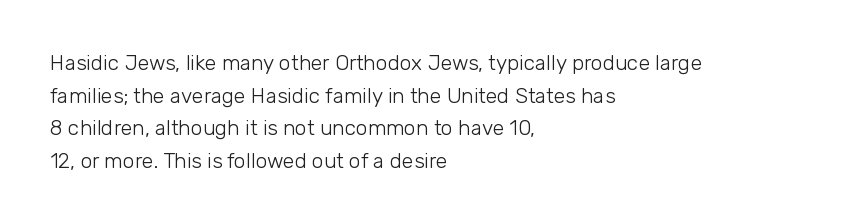
{"italic": "no", "bold": "no", "underline": "no", "align": "left", "line_spacing": "normal", "line_spacing_ratio": 1.55, "letter_spacing": "normal", "letter_spacing_em": 0.0, "glyph_px": 21}
